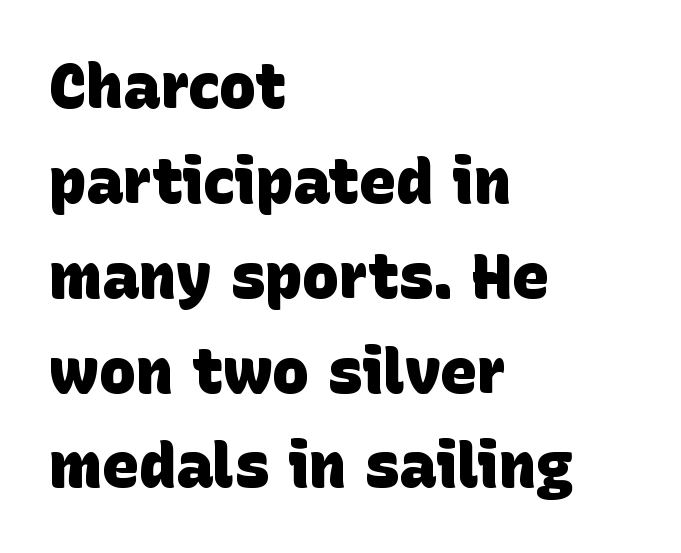
{"serif": "no", "bold": "yes", "weight": "heavy", "width": "normal", "stroke_contrast": "low", "x_height": "large", "monospaced": "no", "underline": "no", "align": "left", "line_spacing": "normal", "line_spacing_ratio": 1.53, "letter_spacing": "normal", "letter_spacing_em": 0.0, "glyph_px": 62}
